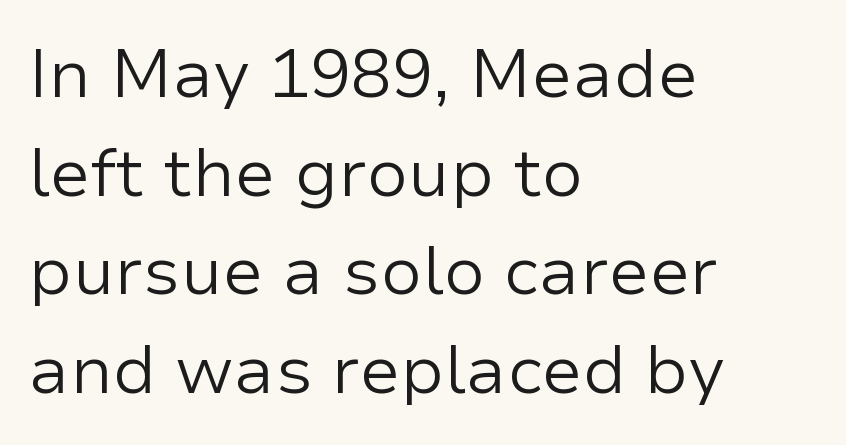
Q: Is the text bold? A: No.
Q: Is the text italic (slanted)? A: No, it is upright.
Q: Is the typeface a serif or a sans-serif typeface? A: Sans-serif.
Q: Is the text underlined? A: No.
Q: How is the paragraph aligned? A: Left-aligned.
Q: Is the spacing between letters normal or unusually wide? A: Normal.
Q: Is the spacing between lines tight, normal or loose? A: Normal.
Q: Width (condensed, normal, or wide)? A: Normal.
Q: Stroke contrast? A: Low.
Q: x-height? A: Medium.
Q: Monospaced? A: No.
